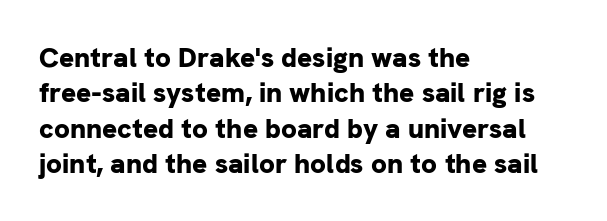
Q: Is the text bold? A: Yes.
Q: Is the text italic (slanted)? A: No, it is upright.
Q: Is the typeface a serif or a sans-serif typeface? A: Sans-serif.
Q: Is the text underlined? A: No.
Q: How is the paragraph aligned? A: Left-aligned.
Q: Is the spacing between letters normal or unusually wide? A: Normal.
Q: Is the spacing between lines tight, normal or loose? A: Normal.
Q: Width (condensed, normal, or wide)? A: Normal.
Q: Stroke contrast? A: Low.
Q: x-height? A: Medium.
Q: Monospaced? A: No.
